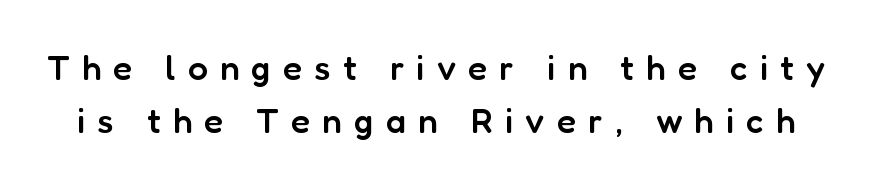
The image shows 35 px semibold sans-serif type, upright; set normal line spacing (1.51x), unusually wide letter spacing (+0.35 em), not underlined; low stroke contrast and a medium x-height.
